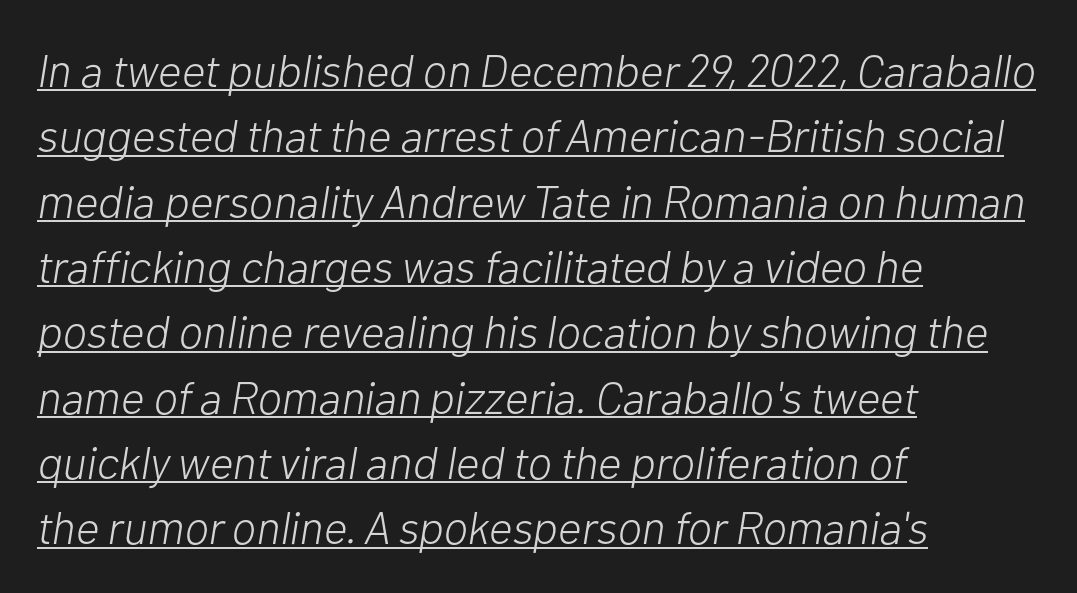
{"italic": "yes", "lean": "right", "slant_degrees": 10, "bold": "no", "weight": "light", "width": "normal", "stroke_contrast": "low", "x_height": "medium", "monospaced": "no", "underline": "yes", "align": "left", "line_spacing": "normal", "line_spacing_ratio": 1.42, "letter_spacing": "normal", "letter_spacing_em": 0.0, "glyph_px": 46}
